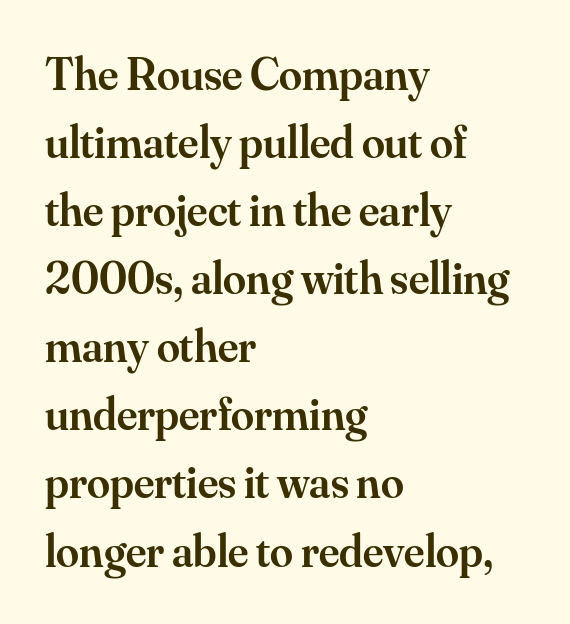
{"serif": "yes", "italic": "no", "bold": "semi", "weight": "semibold", "width": "normal", "stroke_contrast": "medium", "x_height": "small", "monospaced": "no", "underline": "no", "align": "left", "line_spacing": "normal", "line_spacing_ratio": 1.48, "letter_spacing": "normal", "letter_spacing_em": 0.0, "glyph_px": 46}
